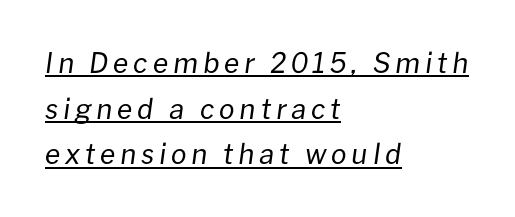
The image shows 28 px regular-weight type, italic (leaning right); set left-aligned, normal line spacing (1.63x), underlined; low stroke contrast and a medium x-height.
